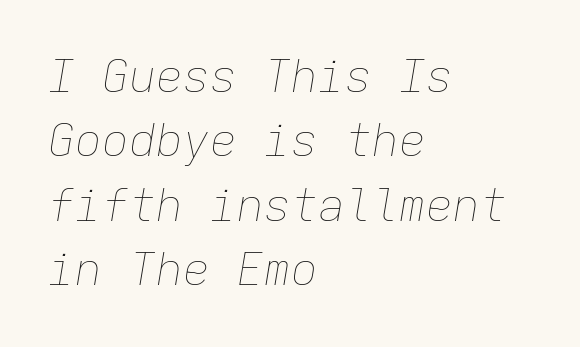
{"italic": "yes", "lean": "right", "slant_degrees": 9, "bold": "no", "weight": "thin", "width": "normal", "stroke_contrast": "low", "x_height": "medium", "monospaced": "yes", "underline": "no", "align": "left", "line_spacing": "normal", "line_spacing_ratio": 1.43, "letter_spacing": "normal", "letter_spacing_em": 0.0, "glyph_px": 45}
